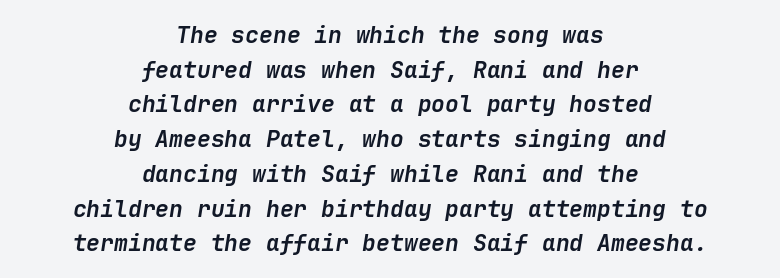
Q: Is the text bold? A: Yes.
Q: Is the text italic (slanted)? A: Yes, it leans right by about 9 degrees.
Q: Is the text underlined? A: No.
Q: How is the paragraph aligned? A: Centered.
Q: Is the spacing between letters normal or unusually wide? A: Normal.
Q: Is the spacing between lines tight, normal or loose? A: Normal.
